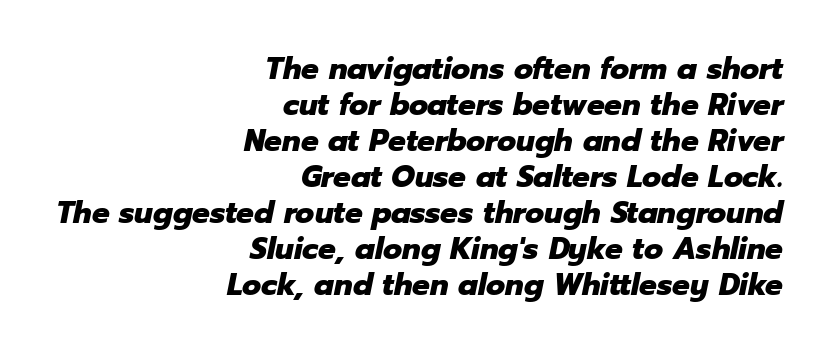
Q: Is the text bold? A: Yes.
Q: Is the text italic (slanted)? A: Yes, it leans right by about 12 degrees.
Q: Is the text underlined? A: No.
Q: How is the paragraph aligned? A: Right-aligned.
Q: Is the spacing between letters normal or unusually wide? A: Normal.
Q: Width (condensed, normal, or wide)? A: Normal.
Q: Stroke contrast? A: Low.
Q: x-height? A: Medium.
Q: Monospaced? A: No.
